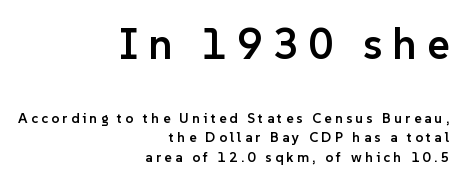
Q: Is the text bold? A: Semi-bold.
Q: Is the text italic (slanted)? A: No, it is upright.
Q: Is the typeface a serif or a sans-serif typeface? A: Sans-serif.
Q: Is the text underlined? A: No.
Q: How is the paragraph aligned? A: Right-aligned.
Q: Is the spacing between letters normal or unusually wide? A: Unusually wide.
Q: Is the spacing between lines tight, normal or loose? A: Normal.
Q: Which block of text is set in a larger size, the first (top) or the second (bottom)? A: The first (top) one.
Q: Width (condensed, normal, or wide)? A: Normal.
Q: Stroke contrast? A: Low.
Q: x-height? A: Medium.
Q: Monospaced? A: No.
